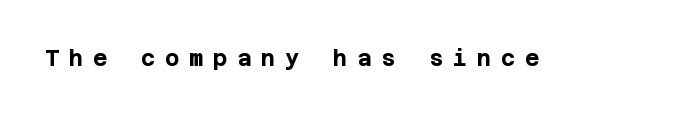
The image shows 22 px bold type, upright; set unusually wide letter spacing (+0.44 em), not underlined.
